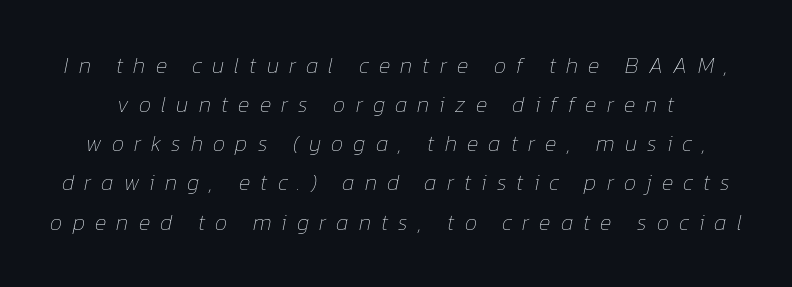
The image shows 22 px text type, italic (leaning right); set line spacing 1.78x, unusually wide letter spacing (+0.46 em), not underlined.
